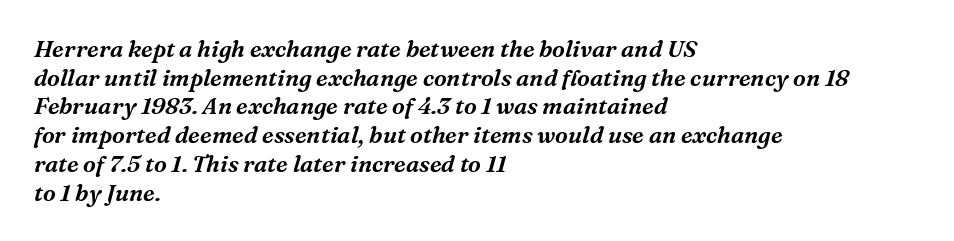
Each new line begins a customary step beneath the previous one. One-word summary of the alignment: left. Nobody touched the tracking dial on this one. Yep, that's italic — everything's leaning. The area under the type is left untouched.
